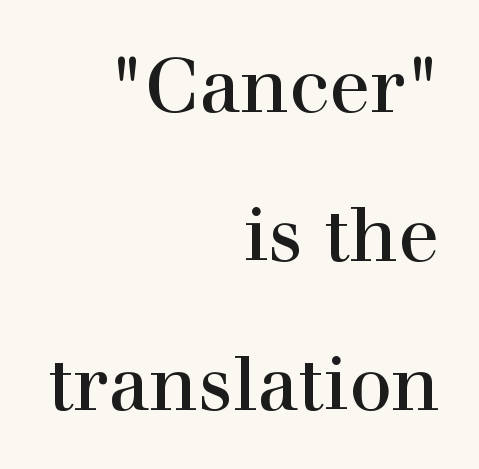
Any mark beneath the type? The region is blank. Note the varied advance widths — an 'i' is clearly narrower than an 'm'. Unlike a clean sans, this face finishes its strokes with serifs. The type is set solid horizontally, with unmodified tracking. In terms of leading, this rendering errs on the spacious side. Line endings align vertically; line beginnings do not.
